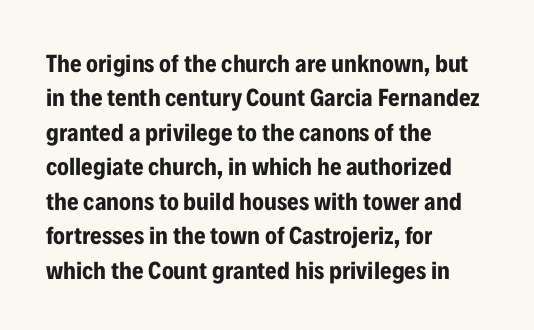
Plain, unruled lines of type. Italic: no, the glyphs are upright roman. The face used here has the dense, thick strokes of a bold. Compared with typical paragraphs, the rows here are spaced about the same. The paragraph has a hard left edge and a soft right edge. Here the glyphs are tracked normally, forming tight word shapes.
